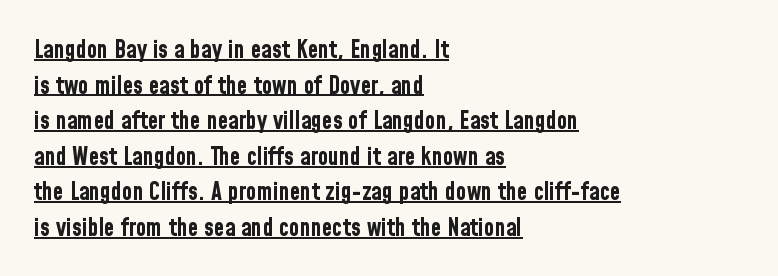
The image shows 24 px bold type, upright; set left-aligned, normal line spacing (1.48x), normal letter spacing, underlined.
